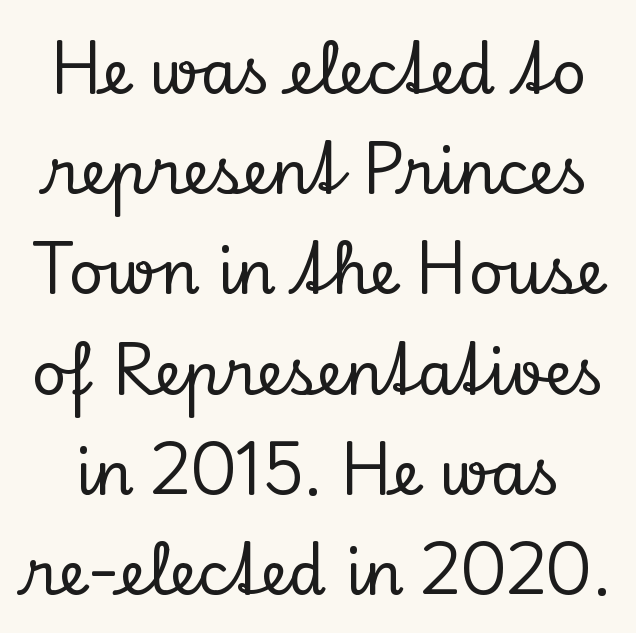
The image shows 60 px text type, upright; set normal line spacing (1.67x), normal letter spacing, not underlined; low stroke contrast and a small x-height.
